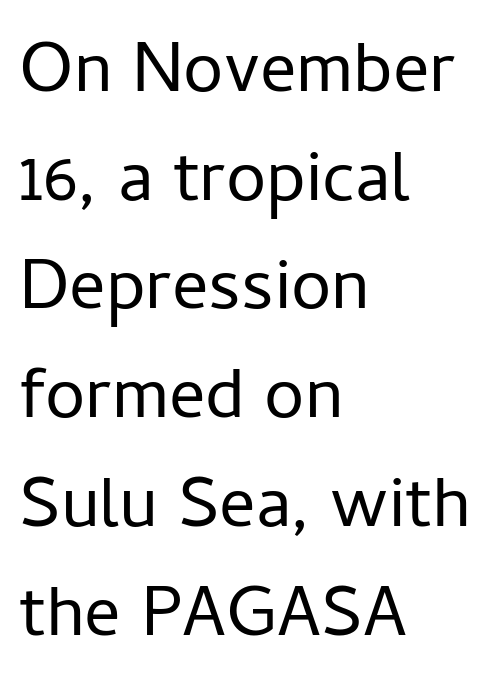
Students, note that the glyphs here touch the page at normal intervals. Stems here are at most as thick as an everyday book face. Character widths vary here, with narrow letters taking less room than wide ones. Rule under the text: the space is simply empty. Rows of type keep a routine distance in the vertical direction. Notice how the stems are strictly vertical — no italics here.
